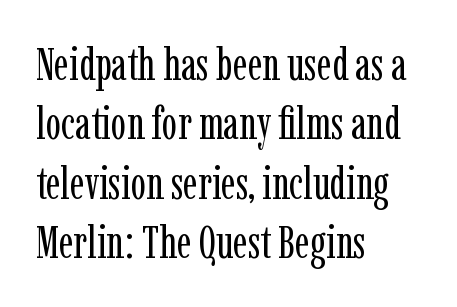
The image shows 46 px regular-weight, condensed serif type, upright; set left-aligned, normal line spacing (1.29x), normal letter spacing, not underlined; low stroke contrast and a medium x-height.
